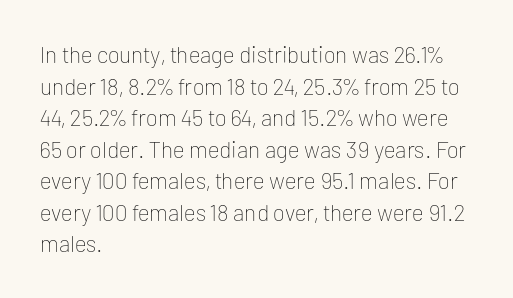
The strokes are not fattened; the text isn't bold. Beneath every word, the page is bare. Every row of glyphs begins at an identical x-position on the left. In terms of posture, this sample is upright.
